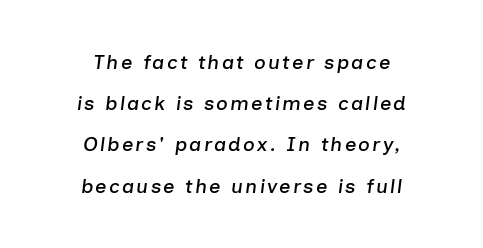
{"italic": "yes", "lean": "right", "slant_degrees": 7, "underline": "no", "align": "center", "line_spacing": "loose", "line_spacing_ratio": 2.06, "glyph_px": 20}
